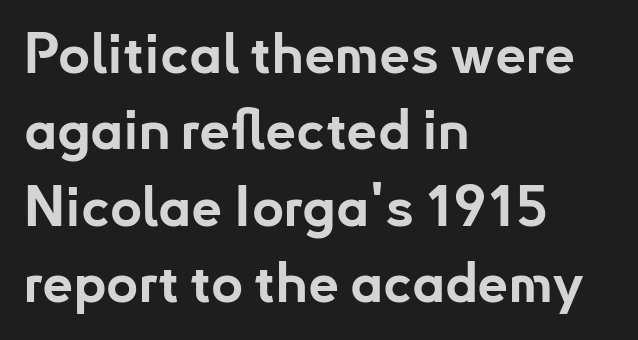
{"serif": "no", "italic": "no", "bold": "yes", "weight": "bold", "width": "normal", "stroke_contrast": "low", "x_height": "small", "monospaced": "no", "underline": "no", "align": "left", "line_spacing": "normal", "line_spacing_ratio": 1.39, "letter_spacing": "normal", "letter_spacing_em": 0.0, "glyph_px": 55}
